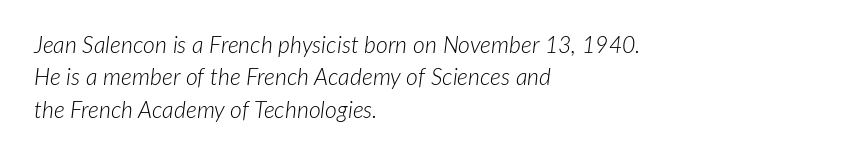
{"italic": "yes", "lean": "right", "slant_degrees": 7, "bold": "no", "underline": "no", "align": "left", "line_spacing": "normal", "line_spacing_ratio": 1.41, "letter_spacing": "normal", "letter_spacing_em": 0.0, "glyph_px": 23}
